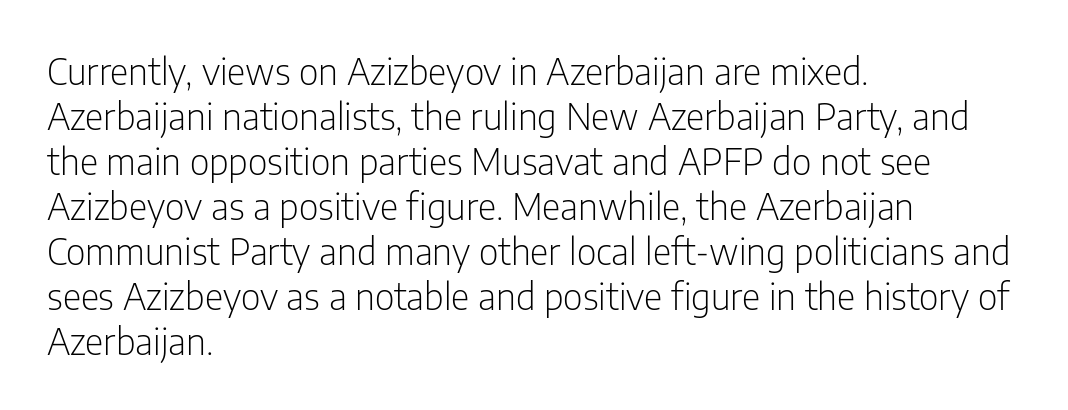
One-word summary of the alignment: left. Weight class: somewhere from thin through regular. The lettering holds an erect, upright posture throughout. Here the glyphs are tracked normally, forming tight word shapes. Quick note: underline off.
